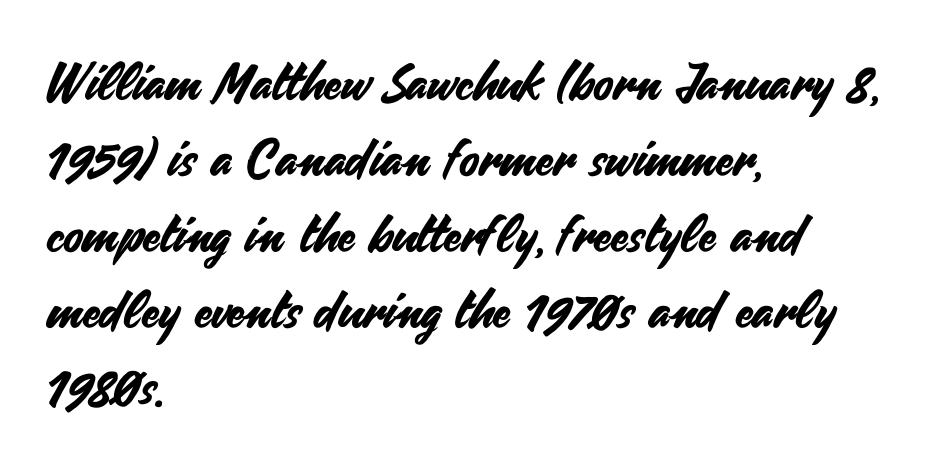
The image shows 51 px sans-serif type; set left-aligned, normal line spacing (1.49x), normal letter spacing, not underlined; medium stroke contrast and a small x-height.
